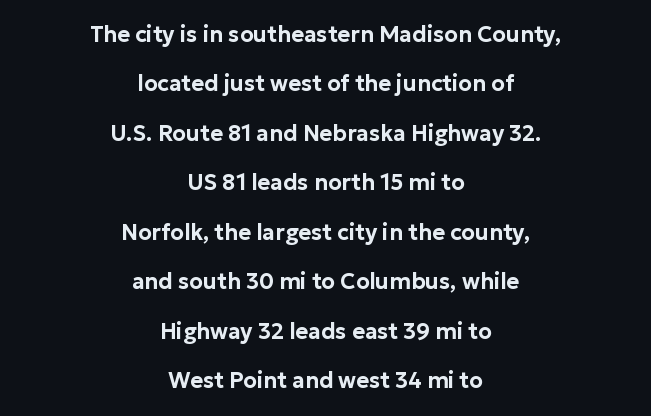
Q: Is the text italic (slanted)? A: No, it is upright.
Q: Is the text underlined? A: No.
Q: How is the paragraph aligned? A: Centered.
Q: Is the spacing between letters normal or unusually wide? A: Normal.
Q: Is the spacing between lines tight, normal or loose? A: Loose.
